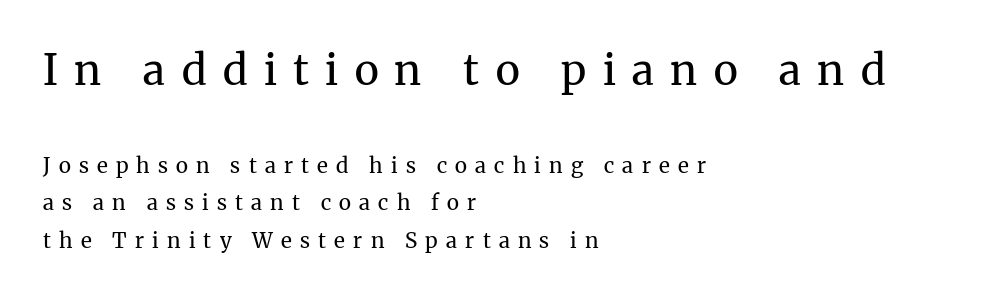
The image shows 42 px regular-weight serif type, upright; set left-aligned, line spacing 1.79x, unusually wide letter spacing (+0.39 em), not underlined; the first (top) block is 2.0x larger; medium stroke contrast and a medium x-height.
